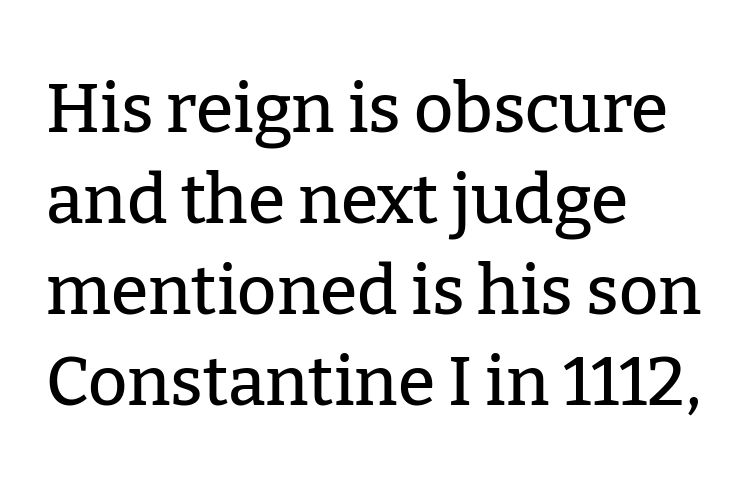
Q: Is the text italic (slanted)? A: No, it is upright.
Q: Is the typeface a serif or a sans-serif typeface? A: Serif.
Q: Is the text underlined? A: No.
Q: How is the paragraph aligned? A: Left-aligned.
Q: Is the spacing between letters normal or unusually wide? A: Normal.
Q: Is the spacing between lines tight, normal or loose? A: Normal.
Q: Width (condensed, normal, or wide)? A: Normal.
Q: Stroke contrast? A: Low.
Q: x-height? A: Medium.
Q: Monospaced? A: No.
